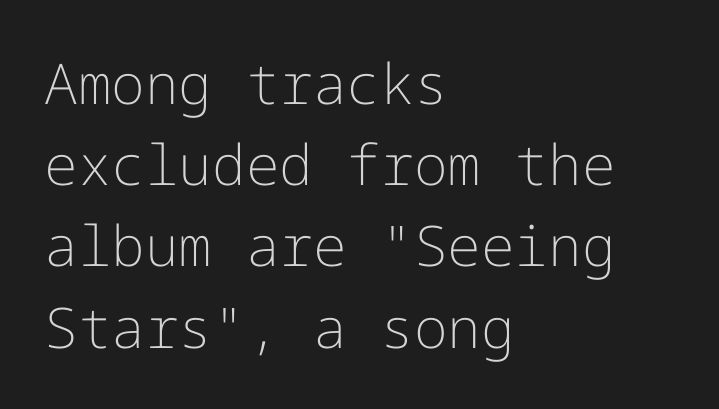
Q: Is the text bold? A: No.
Q: Is the text italic (slanted)? A: No, it is upright.
Q: Is the typeface a serif or a sans-serif typeface? A: Sans-serif.
Q: Is the text underlined? A: No.
Q: How is the paragraph aligned? A: Left-aligned.
Q: Is the spacing between letters normal or unusually wide? A: Normal.
Q: Is the spacing between lines tight, normal or loose? A: Normal.
Q: Width (condensed, normal, or wide)? A: Normal.
Q: Stroke contrast? A: Low.
Q: x-height? A: Medium.
